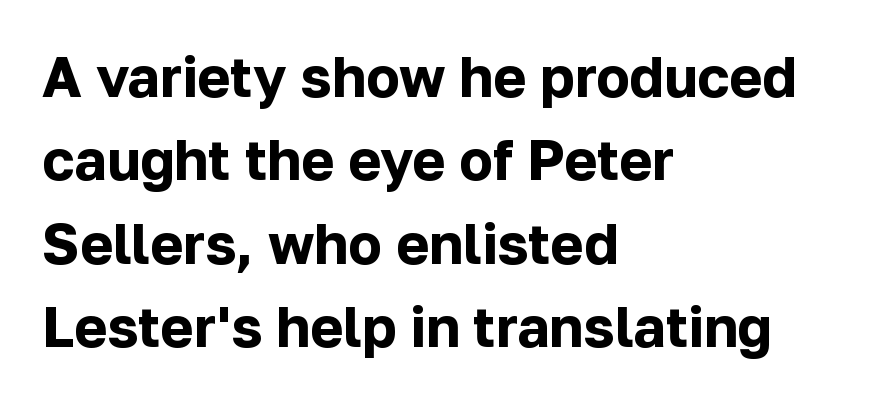
Letter spacing: default. Thick stems and heavy bowls — unmistakably bold. Anything drawn beneath the words? Only blank space. The rendering uses natural spacing where letterforms have individual widths.
